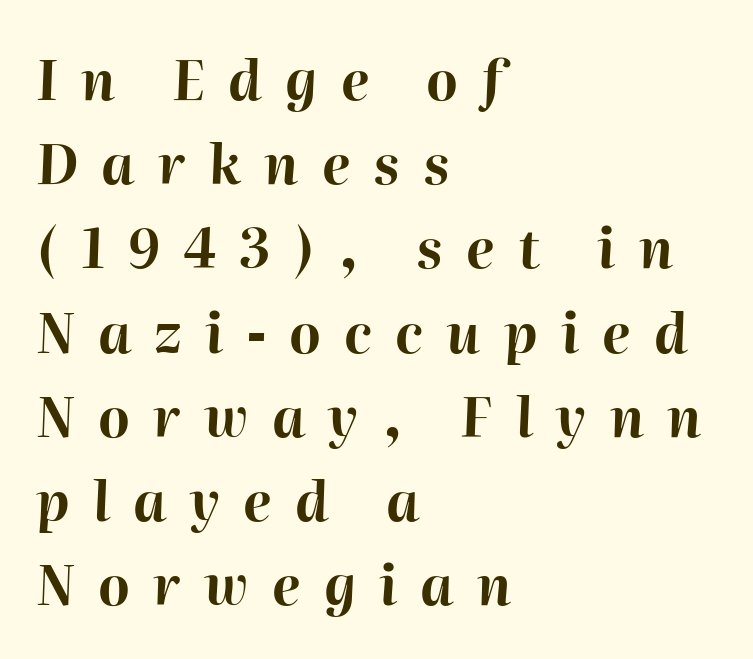
Q: Is the text bold? A: Yes.
Q: Is the text italic (slanted)? A: Yes, it leans right by about 2 degrees.
Q: Is the text underlined? A: No.
Q: How is the paragraph aligned? A: Left-aligned.
Q: Is the spacing between letters normal or unusually wide? A: Unusually wide.
Q: Is the spacing between lines tight, normal or loose? A: Normal.
Q: Width (condensed, normal, or wide)? A: Normal.
Q: Stroke contrast? A: High.
Q: x-height? A: Medium.
Q: Monospaced? A: No.
